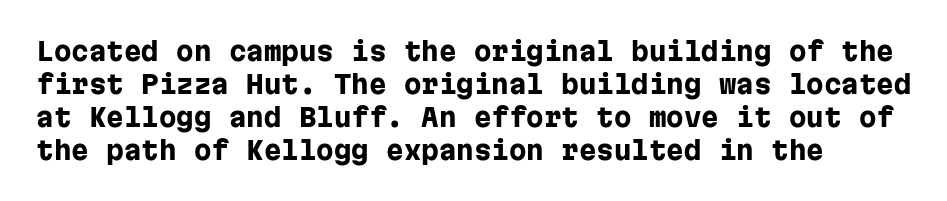
Q: Is the text bold? A: Yes.
Q: Is the text italic (slanted)? A: No, it is upright.
Q: Is the text underlined? A: No.
Q: Is the spacing between letters normal or unusually wide? A: Normal.
Q: Is the spacing between lines tight, normal or loose? A: Normal.
